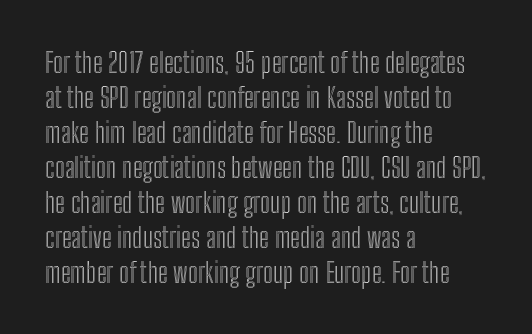
{"italic": "no", "width": "condensed", "x_height": "medium", "monospaced": "no", "underline": "no", "align": "left", "line_spacing": "normal", "line_spacing_ratio": 1.25, "letter_spacing": "normal", "letter_spacing_em": 0.0, "glyph_px": 28}
